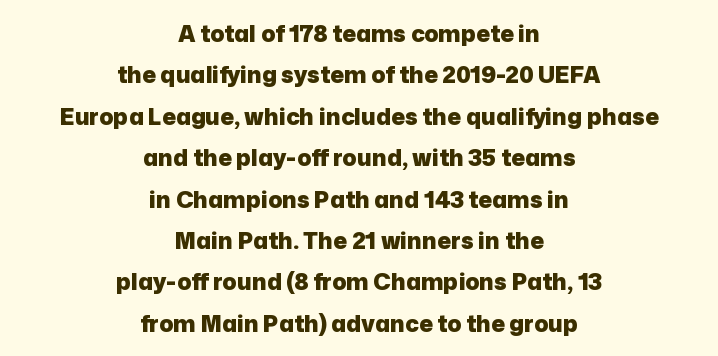
Q: Is the text bold? A: Yes.
Q: Is the text italic (slanted)? A: No, it is upright.
Q: Is the text underlined? A: No.
Q: How is the paragraph aligned? A: Centered.
Q: Is the spacing between letters normal or unusually wide? A: Normal.
